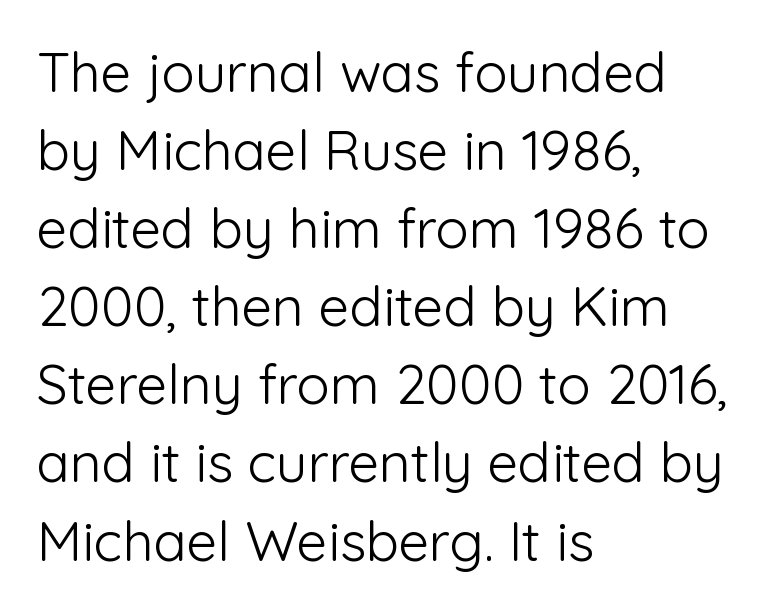
The image shows 55 px light sans-serif type, upright; set left-aligned, normal line spacing (1.42x), normal letter spacing, not underlined; low stroke contrast and a medium x-height.
